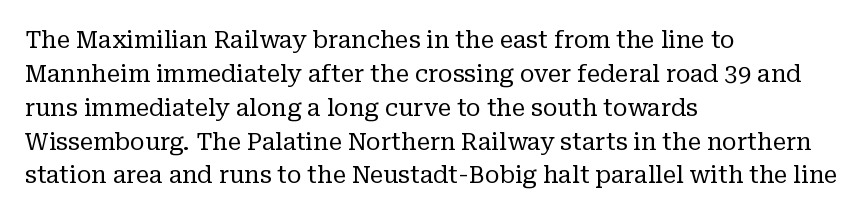
Q: Is the text bold? A: No.
Q: Is the text italic (slanted)? A: No, it is upright.
Q: Is the text underlined? A: No.
Q: How is the paragraph aligned? A: Left-aligned.
Q: Is the spacing between letters normal or unusually wide? A: Normal.
Q: Is the spacing between lines tight, normal or loose? A: Normal.
